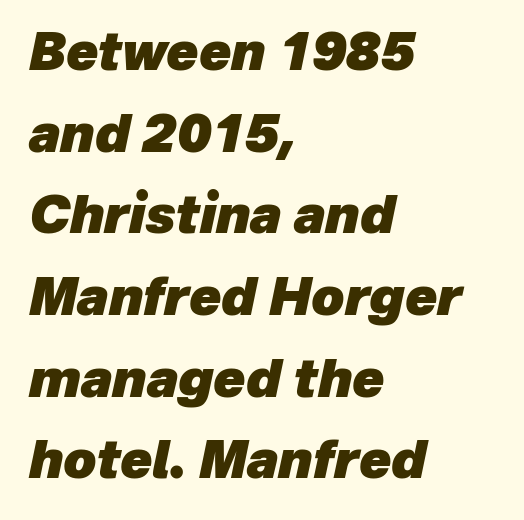
The image shows 52 px heavy type, italic (leaning right); set left-aligned, normal line spacing (1.57x), normal letter spacing, not underlined; low stroke contrast and a medium x-height.
